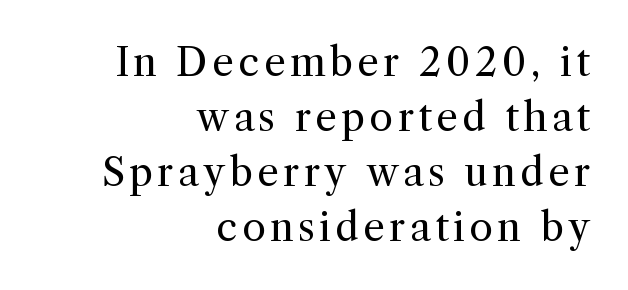
Q: Is the text bold? A: No.
Q: Is the text italic (slanted)? A: No, it is upright.
Q: Is the typeface a serif or a sans-serif typeface? A: Serif.
Q: Is the text underlined? A: No.
Q: How is the paragraph aligned? A: Right-aligned.
Q: Is the spacing between lines tight, normal or loose? A: Normal.
Q: Width (condensed, normal, or wide)? A: Normal.
Q: x-height? A: Medium.
Q: Monospaced? A: No.
